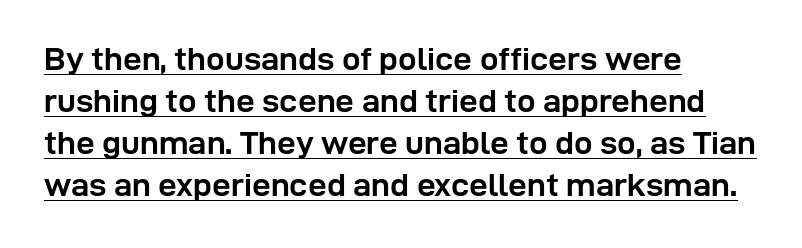
Q: Is the text bold? A: Yes.
Q: Is the text italic (slanted)? A: No, it is upright.
Q: Is the typeface a serif or a sans-serif typeface? A: Sans-serif.
Q: Is the text underlined? A: Yes.
Q: How is the paragraph aligned? A: Left-aligned.
Q: Is the spacing between letters normal or unusually wide? A: Normal.
Q: Is the spacing between lines tight, normal or loose? A: Normal.
Q: Width (condensed, normal, or wide)? A: Normal.
Q: Stroke contrast? A: Low.
Q: x-height? A: Medium.
Q: Monospaced? A: No.
